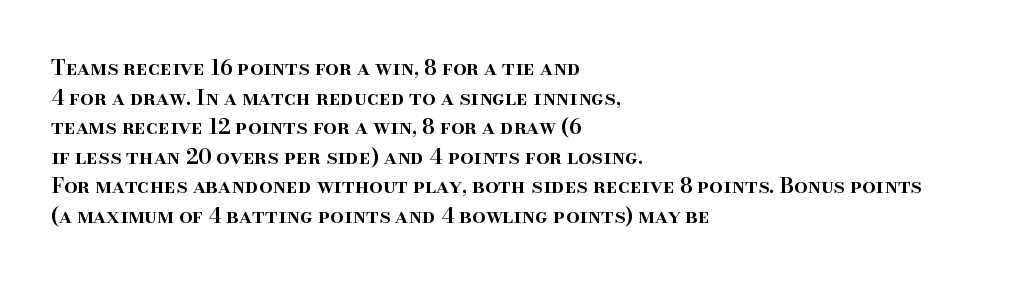
Q: Is the text bold? A: Semi-bold.
Q: Is the text italic (slanted)? A: No, it is upright.
Q: Is the text underlined? A: No.
Q: How is the paragraph aligned? A: Left-aligned.
Q: Is the spacing between letters normal or unusually wide? A: Normal.
Q: Is the spacing between lines tight, normal or loose? A: Normal.
